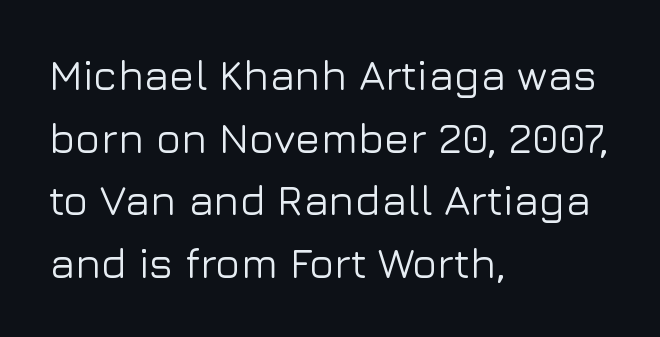
{"serif": "no", "italic": "no", "width": "normal", "stroke_contrast": "low", "x_height": "medium", "monospaced": "no", "underline": "no", "align": "left", "line_spacing": "normal", "line_spacing_ratio": 1.49, "letter_spacing": "normal", "letter_spacing_em": 0.0, "glyph_px": 42}
